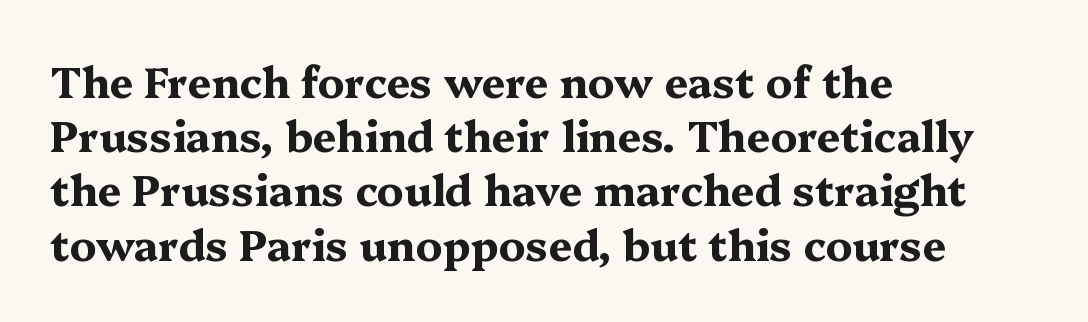
{"serif": "yes", "italic": "no", "bold": "yes", "weight": "bold", "width": "wide", "stroke_contrast": "medium", "x_height": "medium", "monospaced": "no", "underline": "no", "align": "left", "line_spacing": "normal", "line_spacing_ratio": 1.29, "letter_spacing": "normal", "letter_spacing_em": 0.0, "glyph_px": 42}
